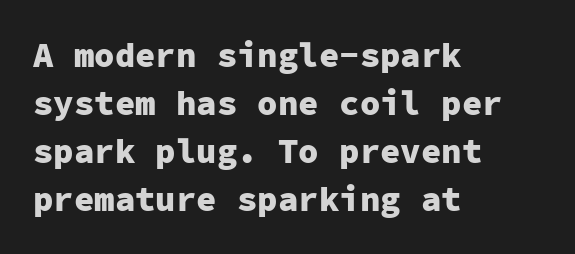
{"serif": "no", "italic": "no", "bold": "yes", "weight": "heavy", "width": "normal", "stroke_contrast": "low", "x_height": "medium", "monospaced": "yes", "underline": "no", "align": "left", "line_spacing": "normal", "line_spacing_ratio": 1.41, "letter_spacing": "normal", "letter_spacing_em": 0.0, "glyph_px": 34}
